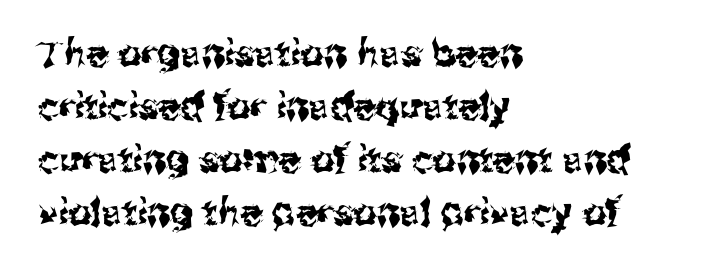
Q: Is the text italic (slanted)? A: No, it is upright.
Q: Is the typeface a serif or a sans-serif typeface? A: Sans-serif.
Q: Is the text underlined? A: No.
Q: How is the paragraph aligned? A: Left-aligned.
Q: Is the spacing between letters normal or unusually wide? A: Normal.
Q: Is the spacing between lines tight, normal or loose? A: Normal.
Q: Width (condensed, normal, or wide)? A: Normal.
Q: Stroke contrast? A: Medium.
Q: x-height? A: Medium.
Q: Monospaced? A: No.
